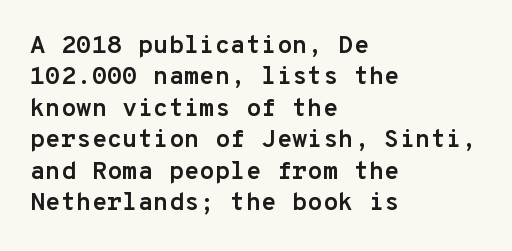
{"italic": "no", "bold": "yes", "underline": "no", "align": "left", "line_spacing": "normal", "line_spacing_ratio": 1.26, "letter_spacing": "normal", "letter_spacing_em": 0.0, "glyph_px": 25}
